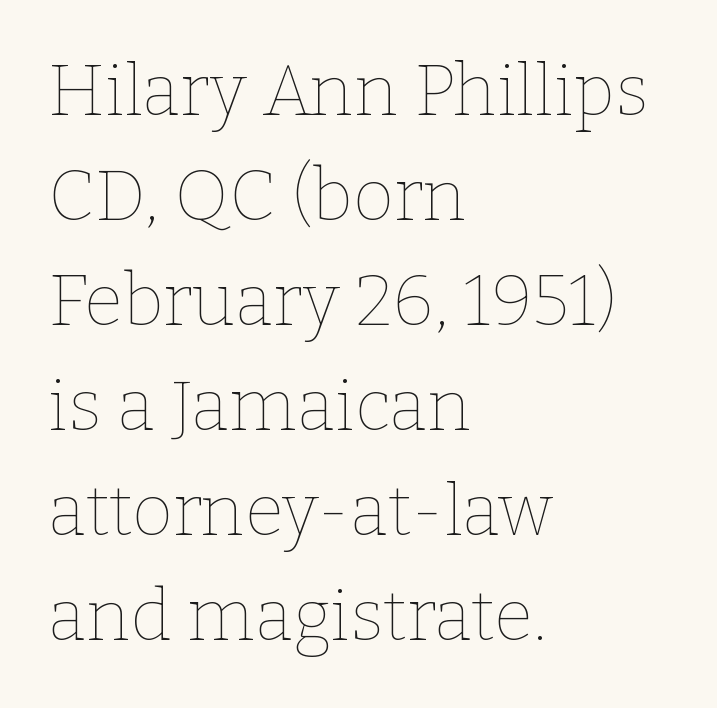
Q: Is the text bold? A: No.
Q: Is the text italic (slanted)? A: No, it is upright.
Q: Is the text underlined? A: No.
Q: How is the paragraph aligned? A: Left-aligned.
Q: Is the spacing between letters normal or unusually wide? A: Normal.
Q: Is the spacing between lines tight, normal or loose? A: Normal.
Q: Width (condensed, normal, or wide)? A: Normal.
Q: Stroke contrast? A: Low.
Q: x-height? A: Medium.
Q: Monospaced? A: No.
